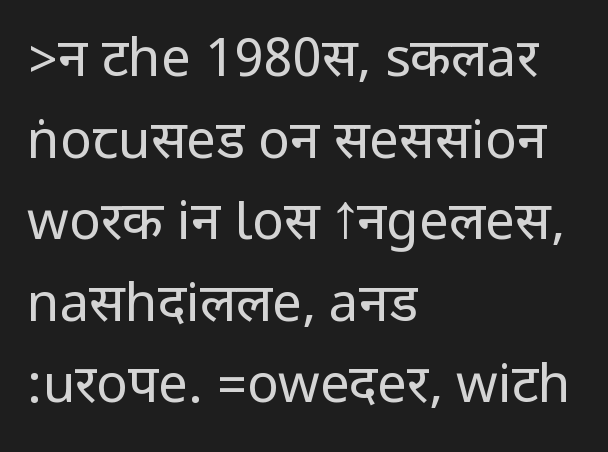
Q: Is the text bold? A: No.
Q: Is the text italic (slanted)? A: No, it is upright.
Q: Is the typeface a serif or a sans-serif typeface? A: Sans-serif.
Q: Is the text underlined? A: No.
Q: How is the paragraph aligned? A: Left-aligned.
Q: Is the spacing between letters normal or unusually wide? A: Normal.
Q: Is the spacing between lines tight, normal or loose? A: Normal.
Q: Width (condensed, normal, or wide)? A: Condensed.
Q: Stroke contrast? A: Low.
